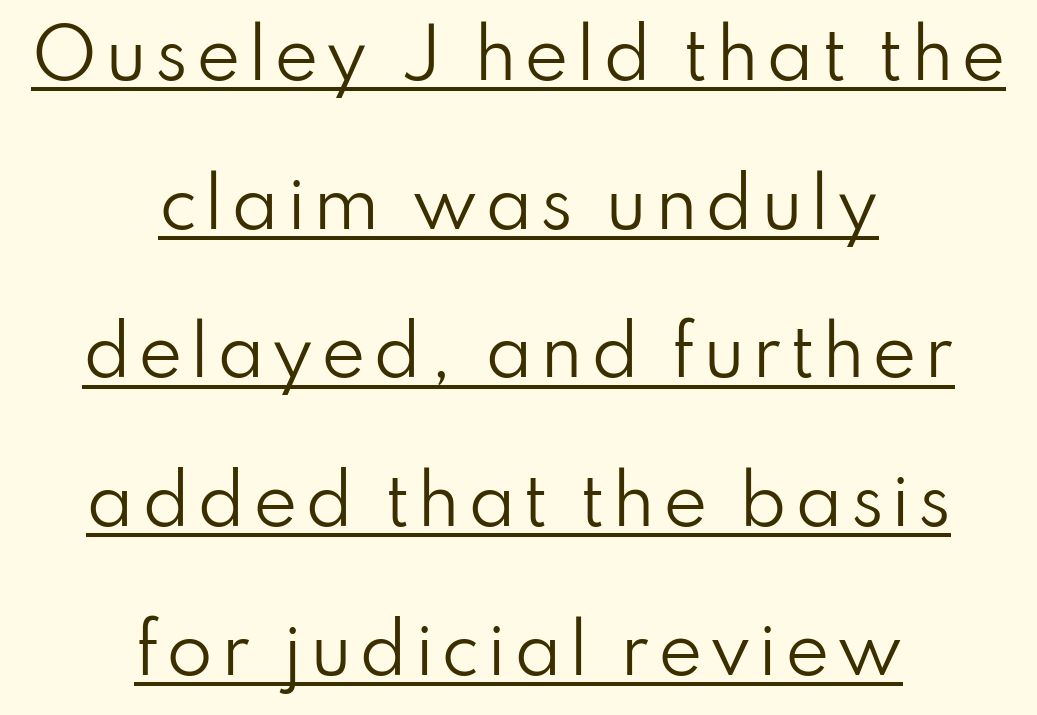
Which margin do the lines hug? Neither — every line sits in the middle. Varying glyph widths throughout — classic text-font behaviour. No extra ink here — the face is not bold. The lettering is marked with a stroke running underneath it.
